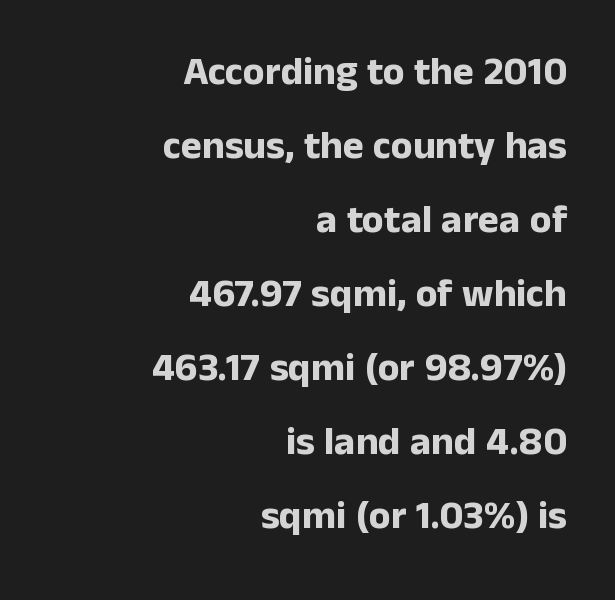
There is no visible air inserted between adjacent glyphs. The characters display no serif detailing; their extremities are plain. The paragraph has a hard right edge and a soft left edge. Bare-footed words on every line. Looks like regular typesetting: each glyph gets only the width it needs. A roman cut, with each character standing at attention.
